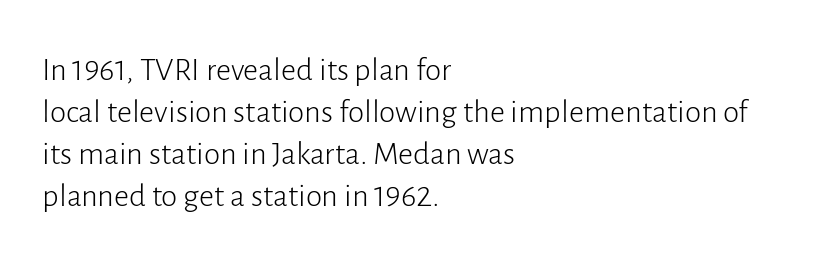
Q: Is the text bold? A: No.
Q: Is the text italic (slanted)? A: No, it is upright.
Q: Is the typeface a serif or a sans-serif typeface? A: Sans-serif.
Q: Is the text underlined? A: No.
Q: How is the paragraph aligned? A: Left-aligned.
Q: Is the spacing between letters normal or unusually wide? A: Normal.
Q: Is the spacing between lines tight, normal or loose? A: Normal.
Q: Width (condensed, normal, or wide)? A: Normal.
Q: Stroke contrast? A: Low.
Q: x-height? A: Medium.
Q: Monospaced? A: No.
